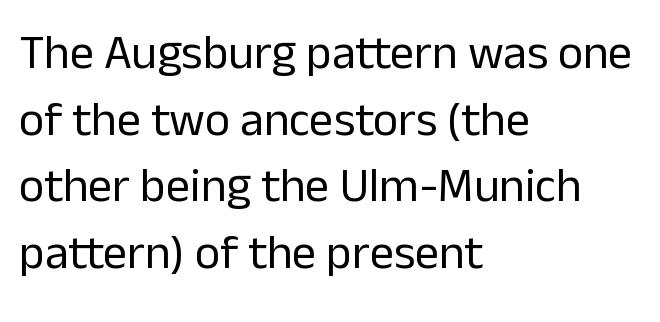
{"serif": "no", "italic": "no", "bold": "no", "weight": "regular", "width": "normal", "stroke_contrast": "low", "x_height": "medium", "monospaced": "no", "underline": "no", "align": "left", "line_spacing": "normal", "line_spacing_ratio": 1.39, "letter_spacing": "normal", "letter_spacing_em": 0.0, "glyph_px": 48}
